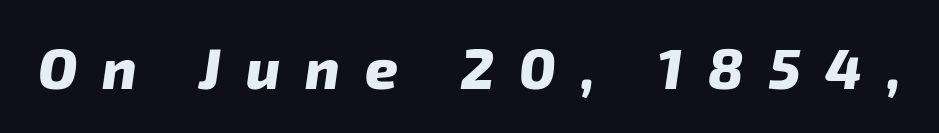
Q: Is the text bold? A: Yes.
Q: Is the text italic (slanted)? A: Yes, it leans right by about 8 degrees.
Q: Is the text underlined? A: No.
Q: Is the spacing between letters normal or unusually wide? A: Unusually wide.
Q: Width (condensed, normal, or wide)? A: Normal.
Q: Stroke contrast? A: Low.
Q: x-height? A: Medium.
Q: Monospaced? A: No.
